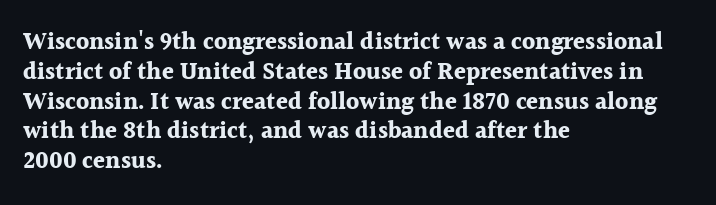
Every character sits straight up, as roman type does. This rendering uses left alignment, leaving the right contour irregular. Letters rest on an invisible, unmarked baseline. The passage shown has conventional tracking throughout. Pretty heavy lettering here — definitely bold.
